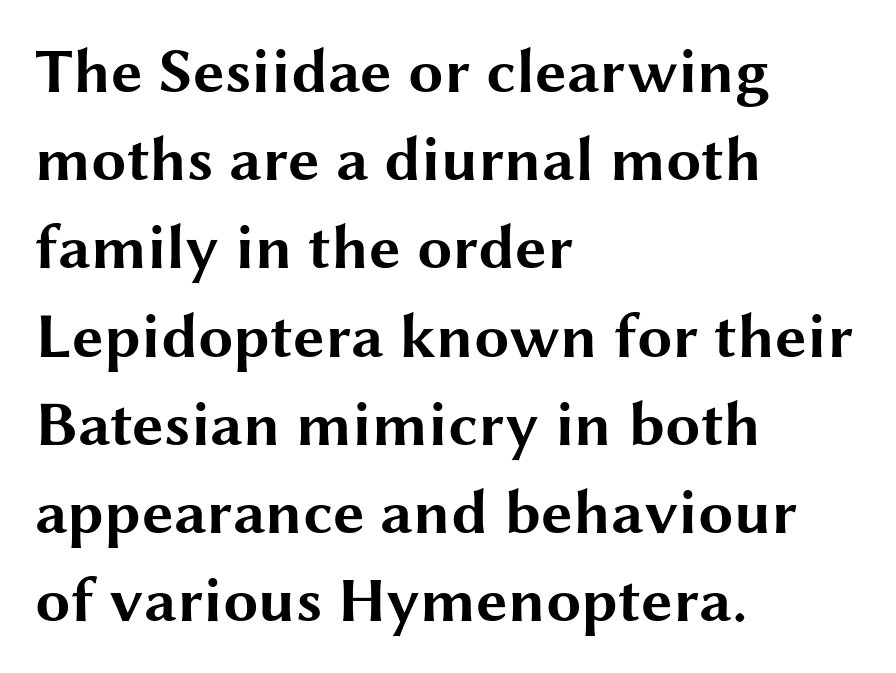
{"serif": "no", "italic": "no", "bold": "yes", "weight": "bold", "width": "wide", "stroke_contrast": "medium", "x_height": "medium", "monospaced": "no", "underline": "no", "align": "left", "line_spacing": "normal", "line_spacing_ratio": 1.4, "letter_spacing": "normal", "letter_spacing_em": 0.0, "glyph_px": 63}
